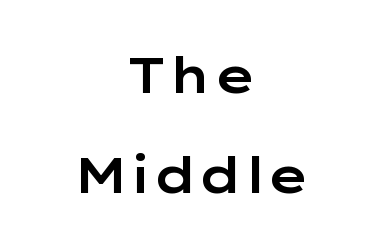
The passage shown has conventional tracking throughout. How would I describe the line gaps? Wide and relaxed. Which margin do the lines hug? Neither — every line sits in the middle. Rule under the text: the space is simply empty. In terms of posture, this sample is upright.
